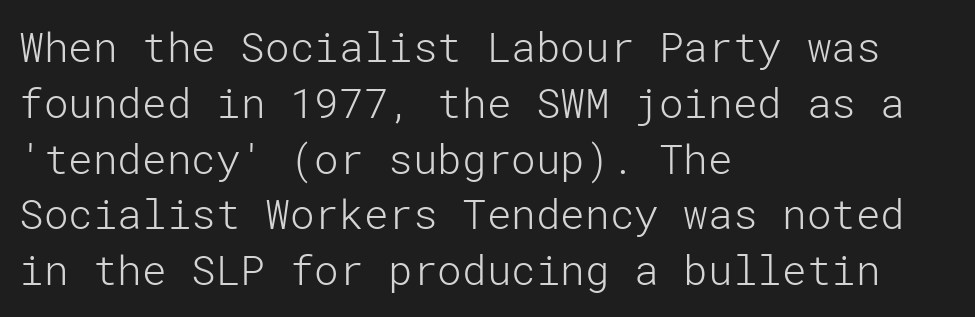
The rows are spaced the way most documents space them. Italic? Not at all — the glyphs are vertical. Vertical stems look standard width or narrower in stroke. Tracking value appears to be zero — textbook default spacing. Unmarked baselines from the first word to the last.
